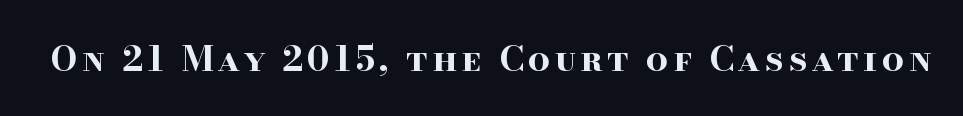
Q: Is the text bold? A: Yes.
Q: Is the text italic (slanted)? A: No, it is upright.
Q: Is the typeface a serif or a sans-serif typeface? A: Serif.
Q: Is the text underlined? A: No.
Q: Width (condensed, normal, or wide)? A: Wide.
Q: Stroke contrast? A: High.
Q: x-height? A: Small.
Q: Monospaced? A: No.
